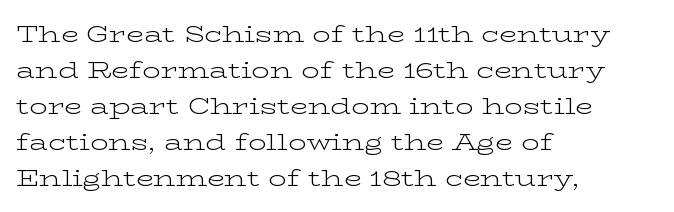
The image shows 23 px text type, upright; set left-aligned, normal line spacing (1.56x), normal letter spacing, not underlined.
